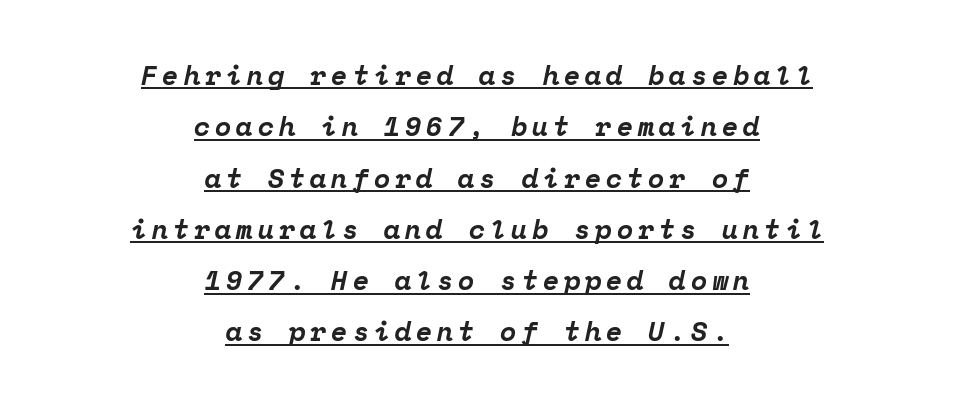
Notice how the passage keeps no hard edge, just a central spine. The string is rendered with underlining switched on. There's an unmistakable incline to the writing here. The lines are spread far apart with generous leading. I'd describe the lettering as bold — thick and assertive.
